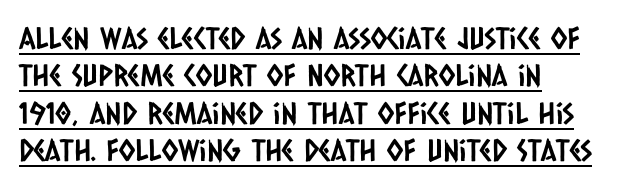
Quick note: underline on. The letters sit at their default tracking, neither squeezed nor spread. The space between consecutive lines is moderate. These lines are rendered in a variable-pitch font. What kind of face is this? One without serifs — a sans. Notice how the passage keeps a crisp vertical edge on the left only.
